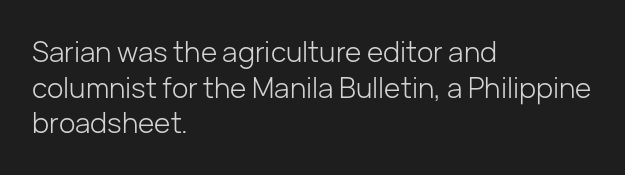
Q: Is the text bold? A: No.
Q: Is the text italic (slanted)? A: No, it is upright.
Q: Is the typeface a serif or a sans-serif typeface? A: Sans-serif.
Q: Is the text underlined? A: No.
Q: How is the paragraph aligned? A: Left-aligned.
Q: Is the spacing between letters normal or unusually wide? A: Normal.
Q: Is the spacing between lines tight, normal or loose? A: Normal.
Q: Width (condensed, normal, or wide)? A: Normal.
Q: Stroke contrast? A: Low.
Q: x-height? A: Medium.
Q: Monospaced? A: No.
